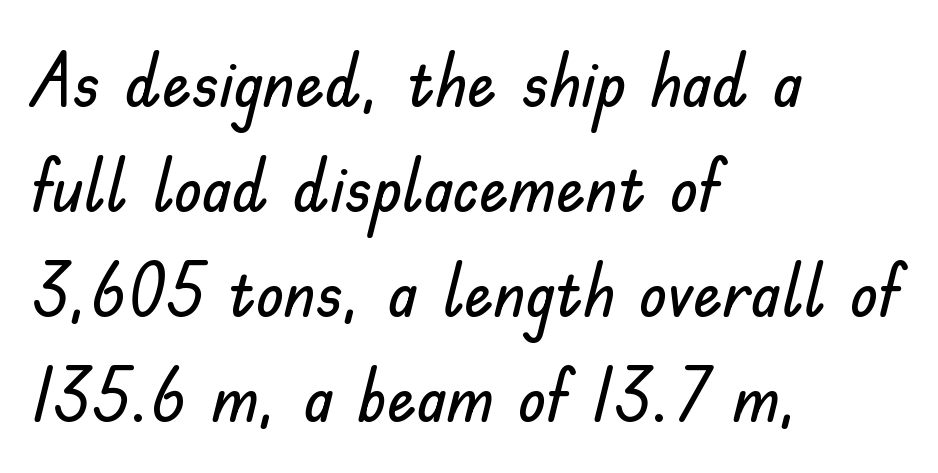
Q: Is the text italic (slanted)? A: Yes.
Q: Is the typeface a serif or a sans-serif typeface? A: Sans-serif.
Q: Is the text underlined? A: No.
Q: How is the paragraph aligned? A: Left-aligned.
Q: Is the spacing between letters normal or unusually wide? A: Normal.
Q: Is the spacing between lines tight, normal or loose? A: Normal.
Q: Width (condensed, normal, or wide)? A: Normal.
Q: Stroke contrast? A: Low.
Q: x-height? A: Small.
Q: Monospaced? A: No.
